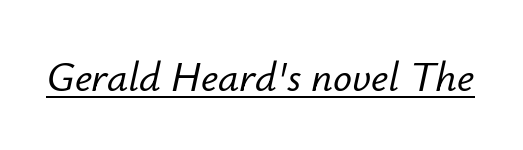
{"italic": "yes", "lean": "right", "slant_degrees": 12, "width": "normal", "stroke_contrast": "low", "x_height": "small", "monospaced": "no", "underline": "yes", "letter_spacing": "normal", "letter_spacing_em": 0.0, "glyph_px": 42}
